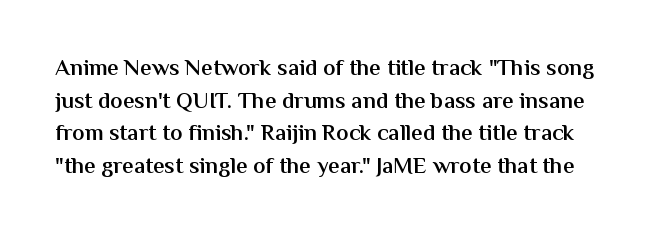
Q: Is the text bold? A: Semi-bold.
Q: Is the text italic (slanted)? A: No, it is upright.
Q: Is the text underlined? A: No.
Q: Is the spacing between letters normal or unusually wide? A: Normal.
Q: Is the spacing between lines tight, normal or loose? A: Normal.
